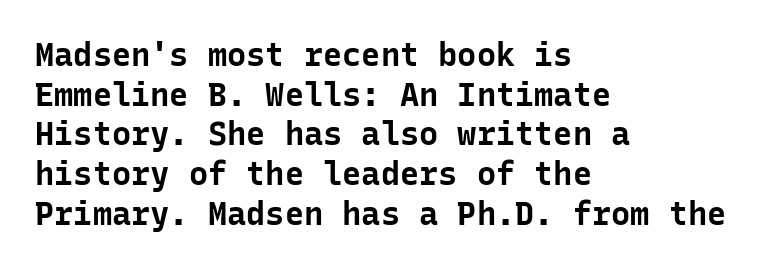
{"serif": "no", "italic": "no", "bold": "yes", "weight": "bold", "width": "normal", "stroke_contrast": "low", "x_height": "medium", "monospaced": "yes", "underline": "no", "align": "left", "line_spacing_ratio": 1.24, "letter_spacing": "normal", "letter_spacing_em": 0.0, "glyph_px": 32}
